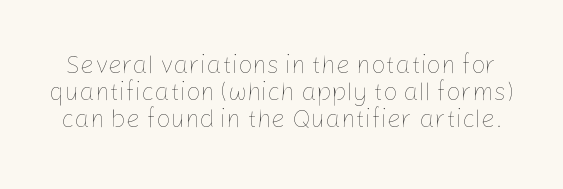
The image shows 25 px text type, upright; set tight line spacing (1.09x), normal letter spacing, not underlined.
